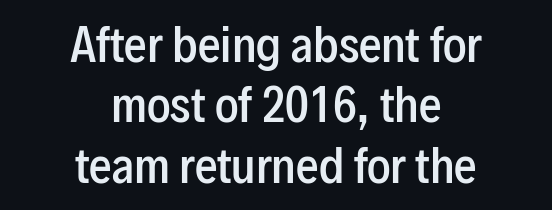
Q: Is the text bold? A: Semi-bold.
Q: Is the text italic (slanted)? A: No, it is upright.
Q: Is the typeface a serif or a sans-serif typeface? A: Sans-serif.
Q: Is the text underlined? A: No.
Q: How is the paragraph aligned? A: Centered.
Q: Is the spacing between letters normal or unusually wide? A: Normal.
Q: Is the spacing between lines tight, normal or loose? A: Normal.
Q: Width (condensed, normal, or wide)? A: Condensed.
Q: Stroke contrast? A: Low.
Q: x-height? A: Medium.
Q: Monospaced? A: No.
